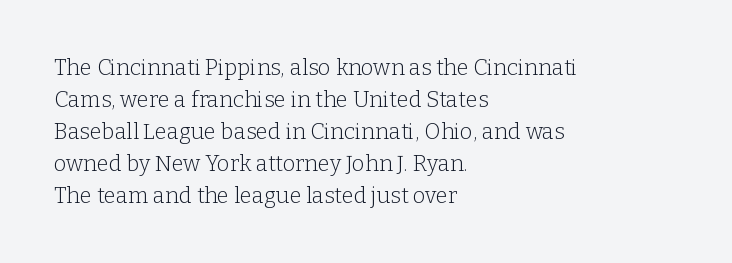
The image shows 22 px text type, upright; set left-aligned, normal line spacing (1.45x), normal letter spacing, not underlined.
